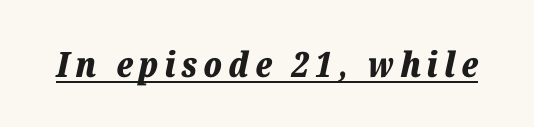
Q: Is the text bold? A: Yes.
Q: Is the text italic (slanted)? A: Yes, it leans right by about 12 degrees.
Q: Is the text underlined? A: Yes.
Q: Width (condensed, normal, or wide)? A: Normal.
Q: Stroke contrast? A: Low.
Q: x-height? A: Medium.
Q: Monospaced? A: No.
